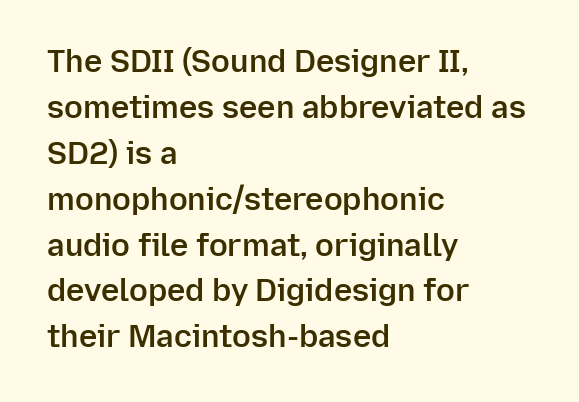
Q: Is the text bold? A: Semi-bold.
Q: Is the text italic (slanted)? A: No, it is upright.
Q: Is the typeface a serif or a sans-serif typeface? A: Sans-serif.
Q: Is the text underlined? A: No.
Q: How is the paragraph aligned? A: Left-aligned.
Q: Is the spacing between letters normal or unusually wide? A: Normal.
Q: Is the spacing between lines tight, normal or loose? A: Normal.
Q: Width (condensed, normal, or wide)? A: Normal.
Q: Stroke contrast? A: Low.
Q: x-height? A: Medium.
Q: Monospaced? A: No.
